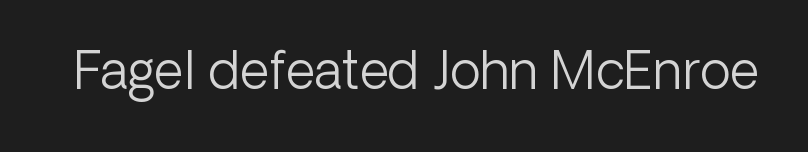
The image shows 51 px light sans-serif type, upright; set normal letter spacing, not underlined; low stroke contrast and a medium x-height.
